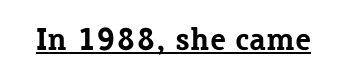
Q: Is the text bold? A: Yes.
Q: Is the text italic (slanted)? A: No, it is upright.
Q: Is the typeface a serif or a sans-serif typeface? A: Serif.
Q: Is the text underlined? A: Yes.
Q: Is the spacing between letters normal or unusually wide? A: Normal.
Q: Width (condensed, normal, or wide)? A: Normal.
Q: Stroke contrast? A: Low.
Q: x-height? A: Medium.
Q: Monospaced? A: No.
